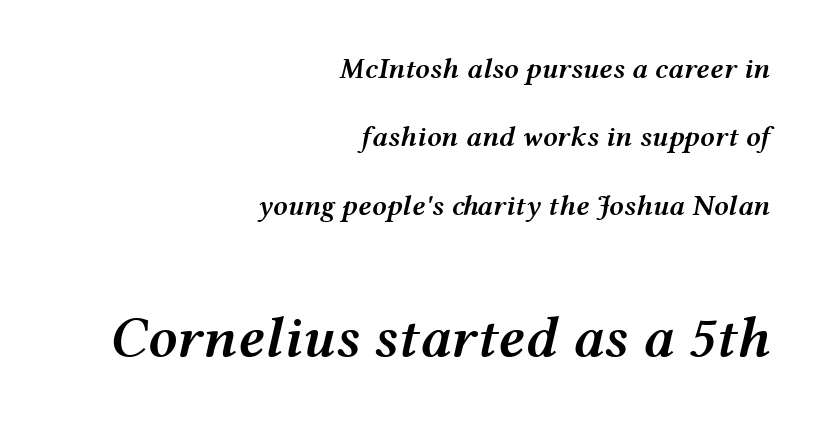
Q: Is the text bold? A: Semi-bold.
Q: Is the text italic (slanted)? A: Yes, it leans right by about 12 degrees.
Q: Is the text underlined? A: No.
Q: How is the paragraph aligned? A: Right-aligned.
Q: Is the spacing between letters normal or unusually wide? A: Normal.
Q: Is the spacing between lines tight, normal or loose? A: Loose.
Q: Which block of text is set in a larger size, the first (top) or the second (bottom)? A: The second (bottom) one.
Q: Width (condensed, normal, or wide)? A: Wide.
Q: Stroke contrast? A: Medium.
Q: x-height? A: Medium.
Q: Monospaced? A: No.
